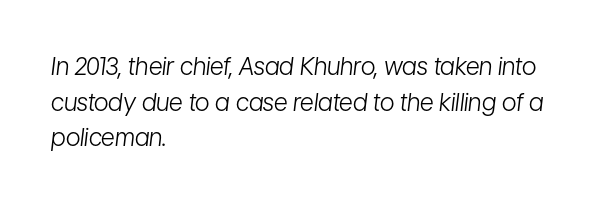
The image shows 24 px text type, italic (leaning right); set left-aligned, normal line spacing (1.48x), normal letter spacing, not underlined.
